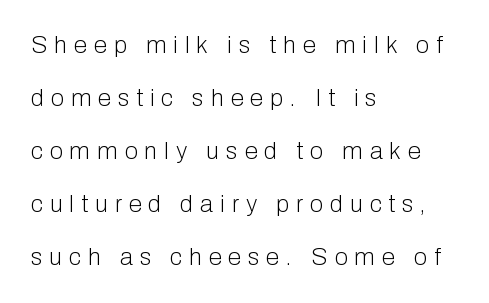
Line starts are locked; line ends wander. Letters have the restrained weight of plain body copy at most. If you drew a line through each stem, it would be perfectly vertical. Vertical spacing — loose. Plain, unruled lines of type.
